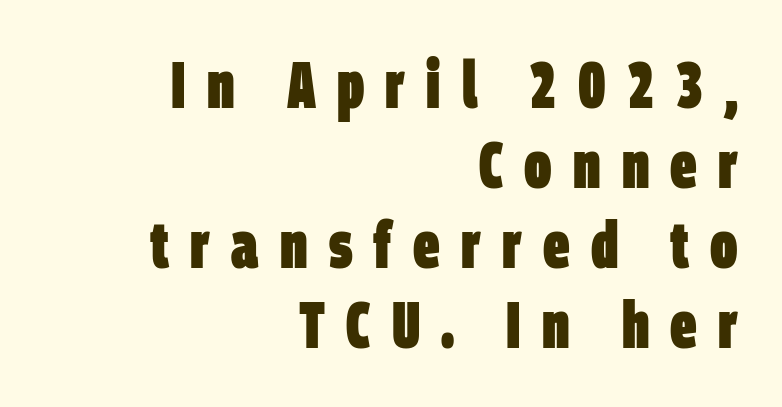
Character widths vary here, with narrow letters taking less room than wide ones. The zone under the glyphs is completely vacant. Alignment: flush right. Nothing sits at the stroke ends, so this counts as sans-serif.
